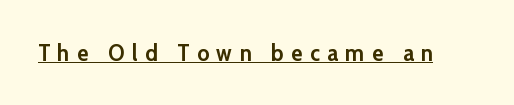
The image shows 23 px bold type, upright; set unusually wide letter spacing (+0.33 em), underlined.
